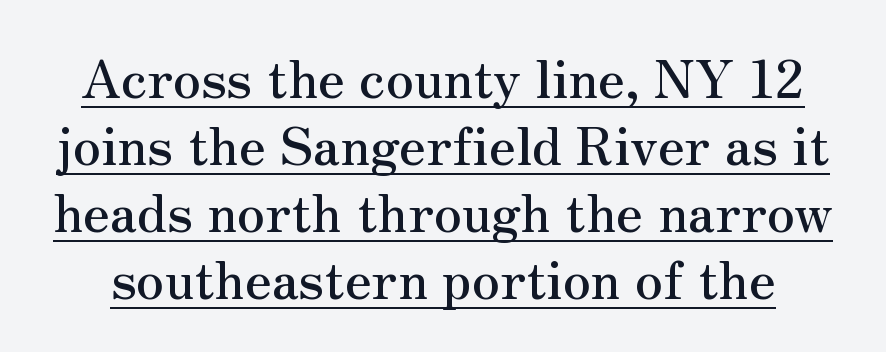
The image shows 52 px serif type, upright; set normal line spacing (1.29x), normal letter spacing, underlined; medium stroke contrast and a small x-height.
